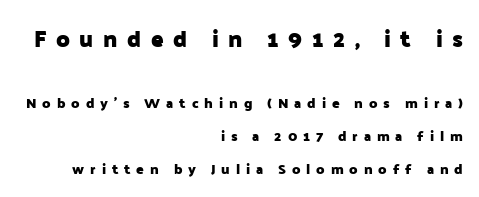
Underlining? Definitely not there. The rendering uses a bold face; every stroke is thick and dark. Typeset ragged left — the right edge is the straight one. Type size steps down from the first block to the second. The horizontal fit of the characters is loose and conspicuously gappy. This sample trades compactness for vertical openness between lines.
